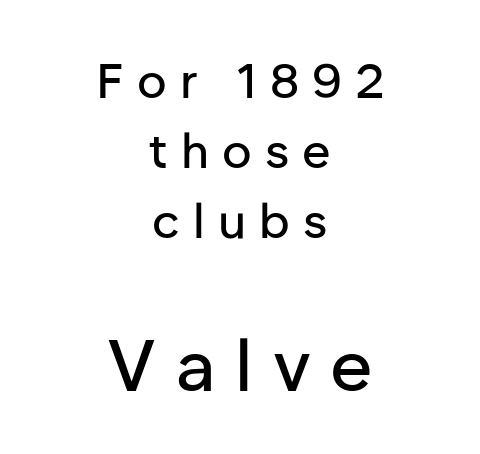
{"serif": "no", "italic": "no", "width": "normal", "stroke_contrast": "low", "x_height": "medium", "monospaced": "no", "underline": "no", "align": "center", "line_spacing": "normal", "line_spacing_ratio": 1.43, "letter_spacing": "wide", "letter_spacing_em": 0.27, "larger_block": "second", "size_ratio": 1.49, "glyph_px": 73}
